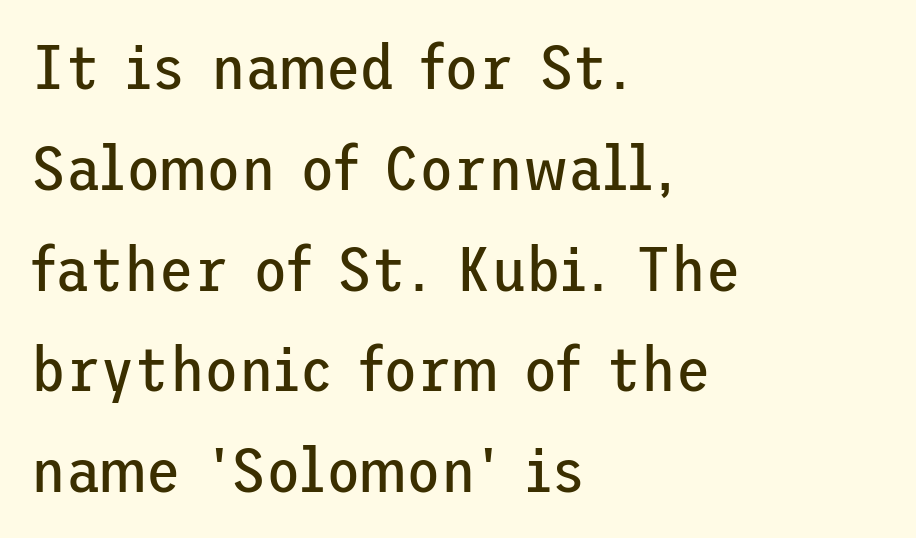
Is the stroke heavy? The answer is a plain regular-or-lighter. The space beneath each line is pristine and unruled. No italicization has been applied; the sample stays upright. The passage shown has conventional tracking throughout.
